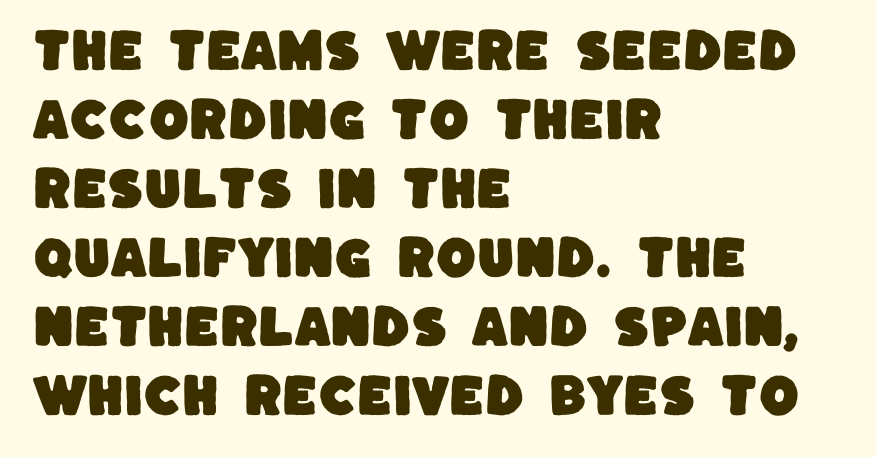
Q: Is the typeface a serif or a sans-serif typeface? A: Sans-serif.
Q: Is the text underlined? A: No.
Q: How is the paragraph aligned? A: Left-aligned.
Q: Is the spacing between letters normal or unusually wide? A: Normal.
Q: Is the spacing between lines tight, normal or loose? A: Normal.
Q: Width (condensed, normal, or wide)? A: Normal.
Q: Stroke contrast? A: Low.
Q: x-height? A: Large.
Q: Monospaced? A: No.
